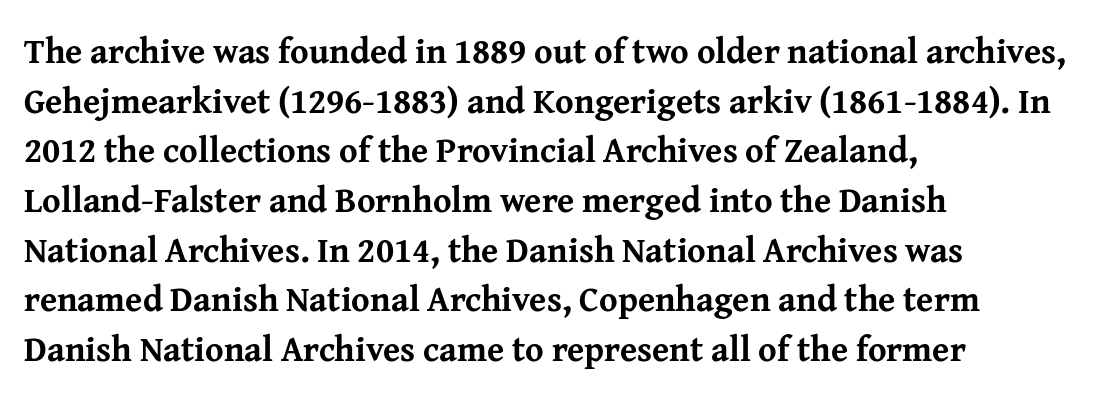
{"serif": "yes", "italic": "no", "bold": "yes", "weight": "bold", "width": "normal", "stroke_contrast": "medium", "x_height": "medium", "monospaced": "no", "underline": "no", "align": "left", "line_spacing": "normal", "line_spacing_ratio": 1.42, "letter_spacing": "normal", "letter_spacing_em": 0.0, "glyph_px": 35}
